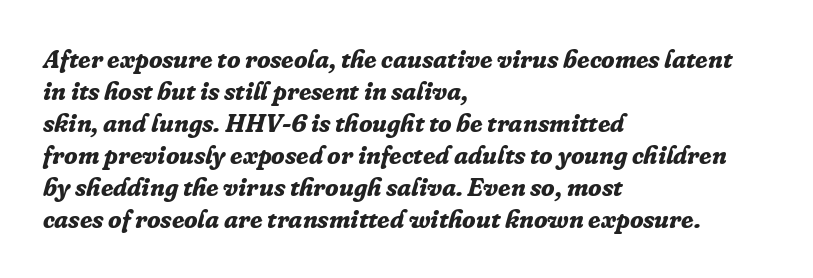
The image shows 25 px bold type, italic (leaning right); set left-aligned, normal line spacing (1.28x), normal letter spacing, not underlined.
